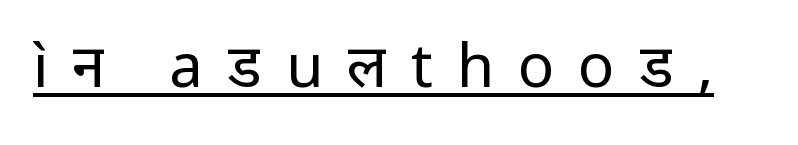
{"serif": "no", "italic": "no", "bold": "no", "weight": "regular", "width": "normal", "stroke_contrast": "low", "x_height": "medium", "monospaced": "no", "underline": "yes", "letter_spacing": "wide", "letter_spacing_em": 0.4, "glyph_px": 60}
